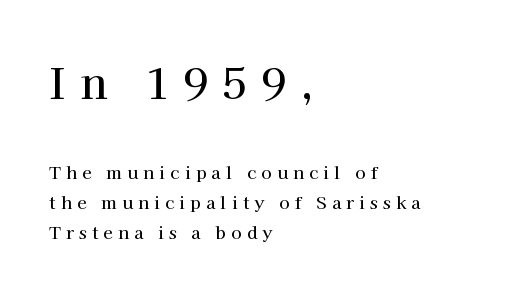
{"serif": "yes", "italic": "no", "width": "normal", "stroke_contrast": "high", "x_height": "medium", "monospaced": "no", "underline": "no", "align": "left", "line_spacing_ratio": 1.76, "letter_spacing": "wide", "letter_spacing_em": 0.31, "larger_block": "first", "size_ratio": 2.53, "glyph_px": 43}
